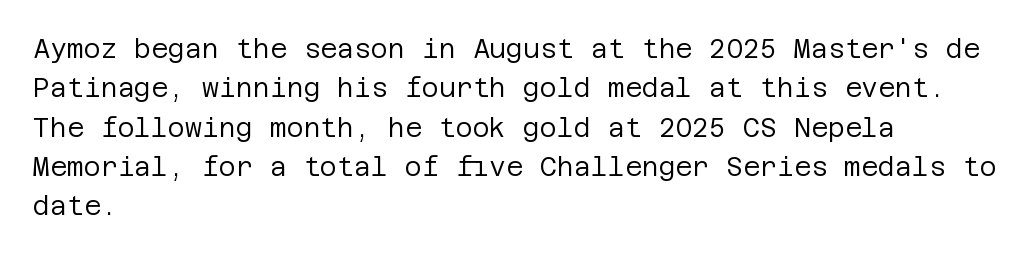
{"italic": "no", "bold": "no", "underline": "no", "align": "left", "line_spacing": "normal", "line_spacing_ratio": 1.51, "letter_spacing": "normal", "letter_spacing_em": 0.0, "glyph_px": 26}
